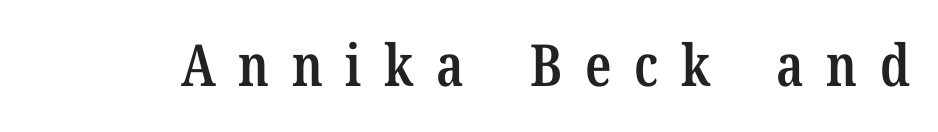
Each letter keeps its own natural width here, so spacing adapts to shape. Substantial extra tracking has been applied to these lines. To sum up the face: it has serifs. As a designer I'd log this as weight 600, semibold.
